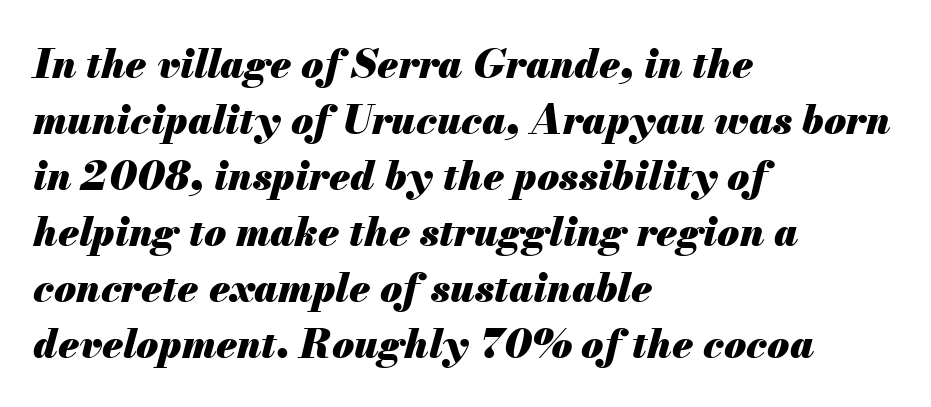
Character widths vary here, with narrow letters taking less room than wide ones. Its strokes are broad and dark, the hallmark of bold type. Leading matches the norm, producing a regular column. Every row of glyphs begins at an identical x-position on the left.
